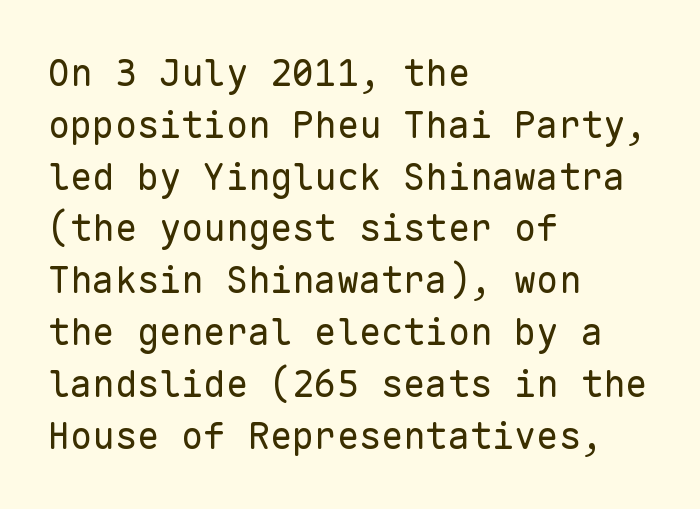
Q: Is the text bold? A: No.
Q: Is the text italic (slanted)? A: No, it is upright.
Q: Is the typeface a serif or a sans-serif typeface? A: Sans-serif.
Q: Is the text underlined? A: No.
Q: How is the paragraph aligned? A: Left-aligned.
Q: Is the spacing between letters normal or unusually wide? A: Normal.
Q: Is the spacing between lines tight, normal or loose? A: Normal.
Q: Width (condensed, normal, or wide)? A: Normal.
Q: Stroke contrast? A: Low.
Q: x-height? A: Medium.
Q: Monospaced? A: Yes.
